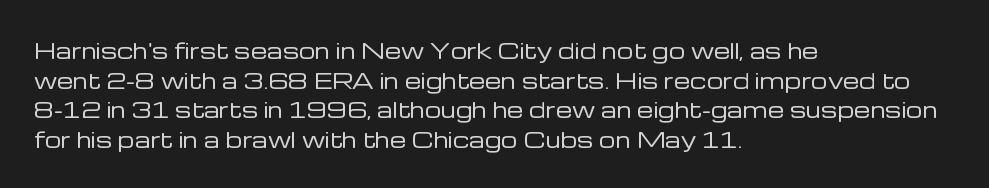
Q: Is the text bold? A: No.
Q: Is the text italic (slanted)? A: No, it is upright.
Q: Is the text underlined? A: No.
Q: How is the paragraph aligned? A: Left-aligned.
Q: Is the spacing between letters normal or unusually wide? A: Normal.
Q: Is the spacing between lines tight, normal or loose? A: Normal.
